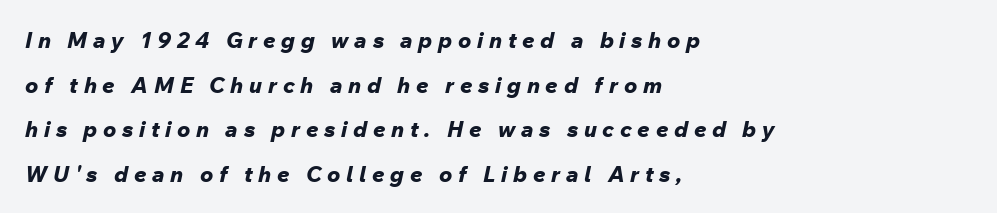
The image shows 22 px bold type, italic (leaning right); set left-aligned, loose line spacing (2.03x), unusually wide letter spacing (+0.26 em), not underlined.
